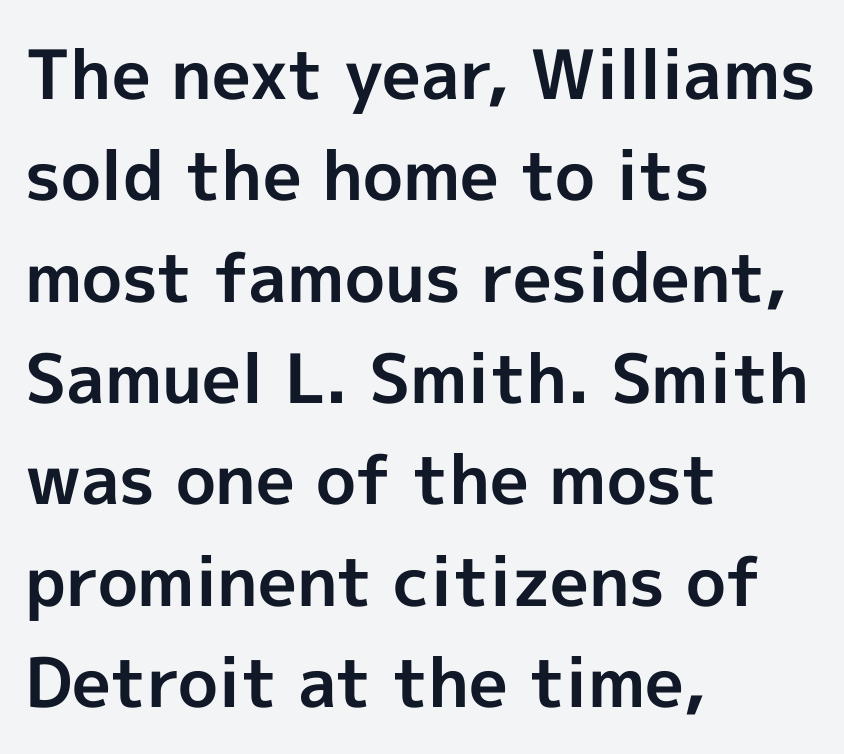
The image shows 68 px bold sans-serif type, upright; set left-aligned, normal line spacing (1.49x), normal letter spacing, not underlined; a medium x-height.
